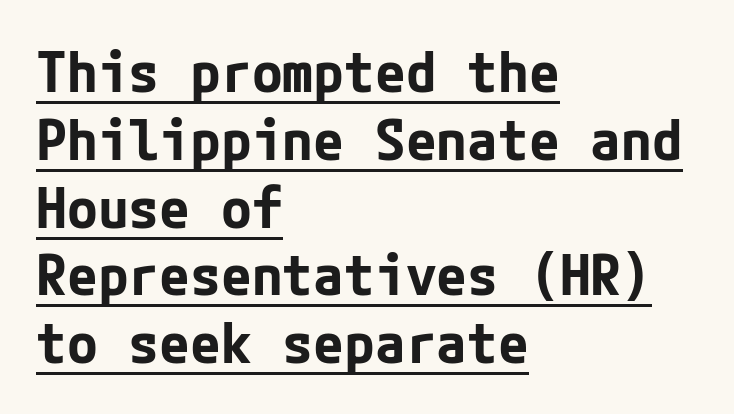
{"serif": "no", "italic": "no", "bold": "yes", "weight": "bold", "width": "normal", "stroke_contrast": "low", "x_height": "medium", "underline": "yes", "align": "left", "line_spacing_ratio": 1.21, "letter_spacing": "normal", "letter_spacing_em": 0.0, "glyph_px": 56}
